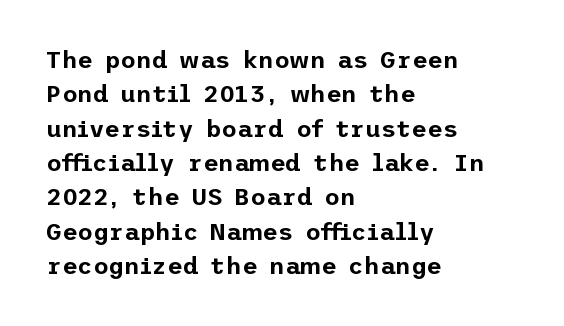
The rows are spaced the way most documents space them. Italic: no, the glyphs are upright roman. Reading down the block, your eye returns to a fixed left position each line. The words here are not underlined. Nothing unusual about the tracking: characters are spaced as the font intends.
